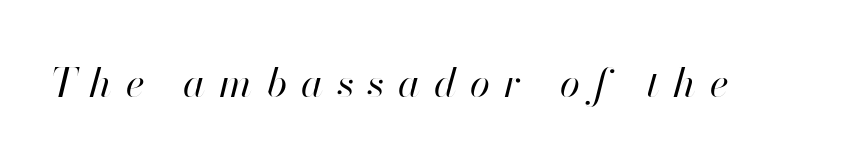
The image shows 41 px regular-weight type, italic (leaning right); set unusually wide letter spacing (+0.34 em), not underlined; high stroke contrast and a small x-height.
